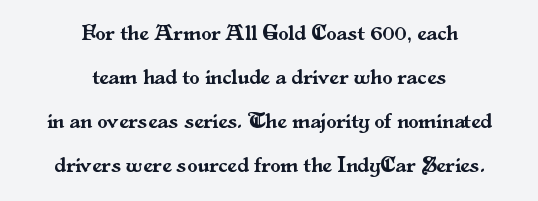
Q: Is the text italic (slanted)? A: No, it is upright.
Q: Is the text underlined? A: No.
Q: How is the paragraph aligned? A: Centered.
Q: Is the spacing between letters normal or unusually wide? A: Normal.
Q: Is the spacing between lines tight, normal or loose? A: Loose.
